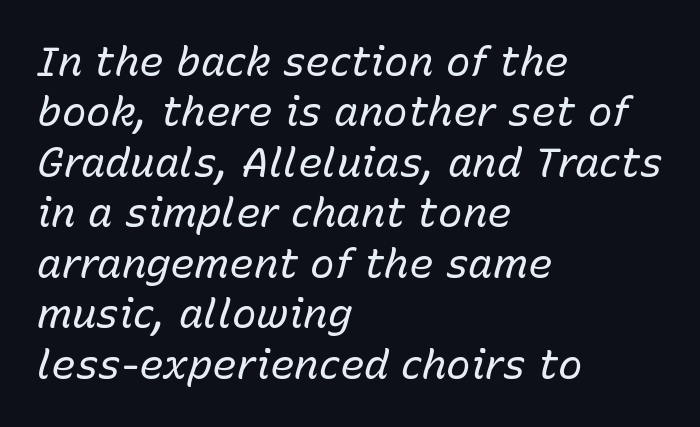
The image shows 41 px regular-weight type, italic (leaning right); set left-aligned, line spacing 1.23x, normal letter spacing, not underlined; low stroke contrast and a medium x-height.
